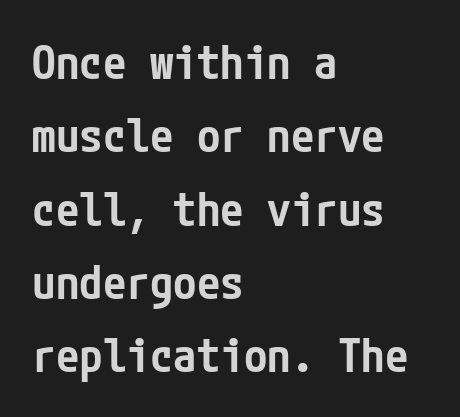
The image shows 47 px semibold, condensed sans-serif type, upright; set left-aligned, normal line spacing (1.56x), normal letter spacing, not underlined; low stroke contrast and a medium x-height.
